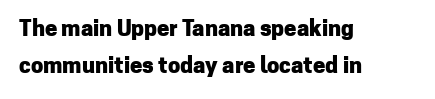
Rendered with straight, roman letterforms. Each glyph is drawn with heavy, bold strokes. The passage shown stacks its lines at a standard gap. The letters sit at their default tracking, neither squeezed nor spread. Glance below the letters and you will spot only blank space. Horizontally, the lines are justified to the leading edge only.
